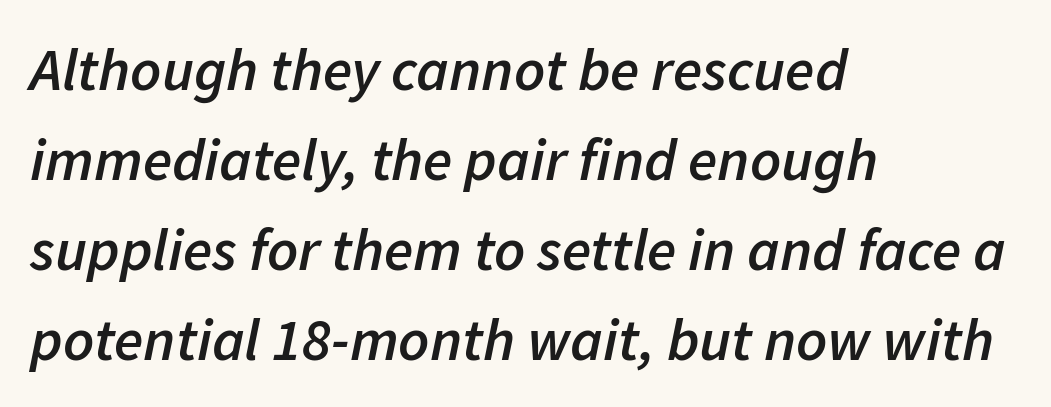
The image shows 60 px semibold type, italic (leaning right); set left-aligned, normal line spacing (1.5x), normal letter spacing, not underlined; low stroke contrast and a medium x-height.
